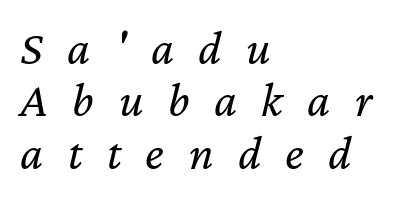
The image shows 49 px regular-weight type, italic (leaning right); set left-aligned, tight line spacing (1.07x), unusually wide letter spacing (+0.5 em), not underlined; low stroke contrast and a medium x-height.
